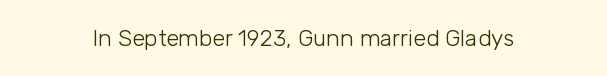
The type is set solid horizontally, with unmodified tracking. Words float on clear page, feet unadorned. A quiet, ordinary-to-light weight characterises the typeface. The type sits square on the baseline with zero lean.
